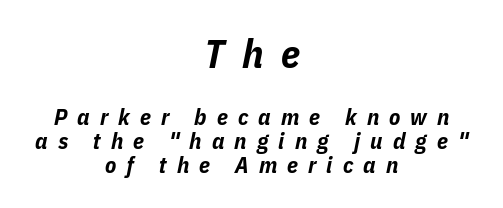
Q: Is the text bold? A: Yes.
Q: Is the text italic (slanted)? A: Yes, it leans right by about 11 degrees.
Q: Is the text underlined? A: No.
Q: How is the paragraph aligned? A: Centered.
Q: Is the spacing between letters normal or unusually wide? A: Unusually wide.
Q: Is the spacing between lines tight, normal or loose? A: Tight.
Q: Which block of text is set in a larger size, the first (top) or the second (bottom)? A: The first (top) one.
Q: Width (condensed, normal, or wide)? A: Condensed.
Q: Stroke contrast? A: Low.
Q: x-height? A: Medium.
Q: Monospaced? A: No.
